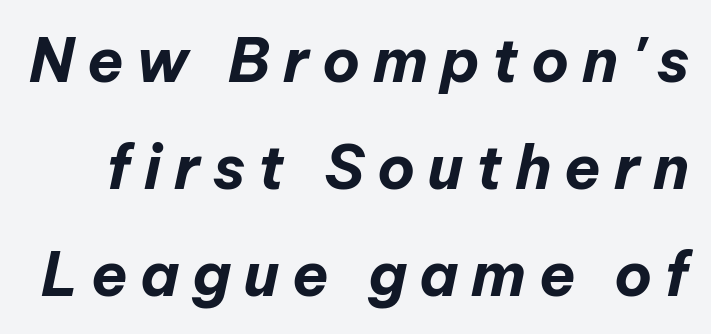
Q: Is the text bold? A: Yes.
Q: Is the text italic (slanted)? A: Yes, it leans right by about 12 degrees.
Q: Is the text underlined? A: No.
Q: Is the spacing between letters normal or unusually wide? A: Unusually wide.
Q: Width (condensed, normal, or wide)? A: Normal.
Q: Stroke contrast? A: Low.
Q: x-height? A: Medium.
Q: Monospaced? A: No.
